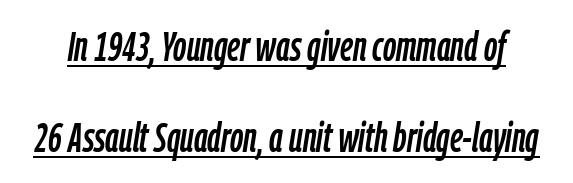
The passage shown is underscored from start to finish. The passage shown has conventional tracking throughout. The glyphs look as if they've been sheared to an angle. The face used here is proportionally spaced, like ordinary book or web type. If you measured baseline to baseline, you'd find a long distance.
